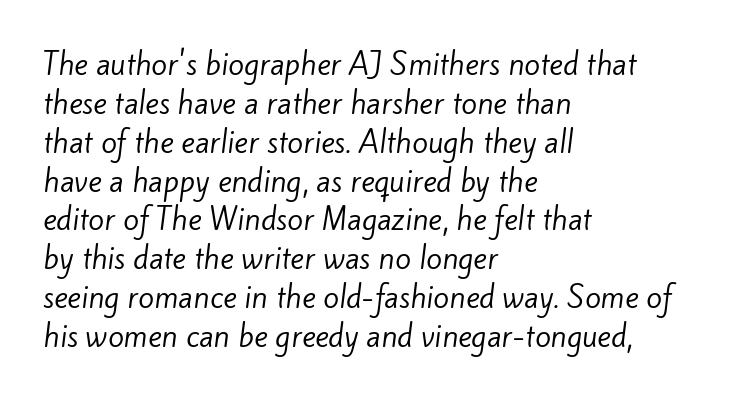
The text was rendered using a sans face with plain stroke endings. Evenly set lines give the paragraph a standard silhouette. Note the varied advance widths — an 'i' is clearly narrower than an 'm'. Descender tails drop into unmarked territory. Short note: letters normally spaced.
